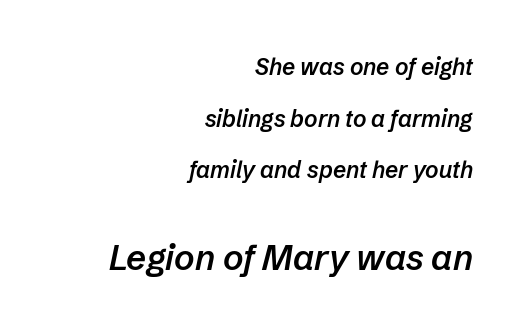
The image shows 35 px semibold type, italic (leaning right); set right-aligned, loose line spacing (2.25x), normal letter spacing, not underlined; the second (bottom) block is 1.52x larger; low stroke contrast and a medium x-height.
